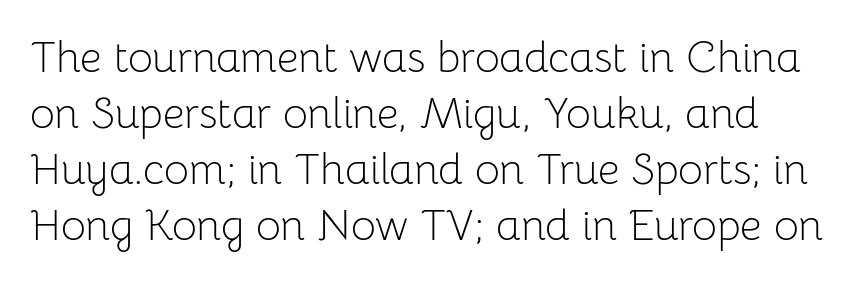
Each new line begins a customary step beneath the previous one. A typesetter would label this face a sans. This sample has the flowing, uneven cadence of proportional lettering. Unmarked baselines from the first word to the last.
